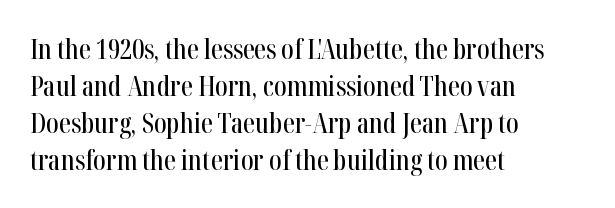
A typesetter would call this zero additional tracking. Notice how descenders clear the ascenders below comfortably — that's standard leading. Ordinary non-slanted type is in use. Letters rest on an invisible, unmarked baseline.
